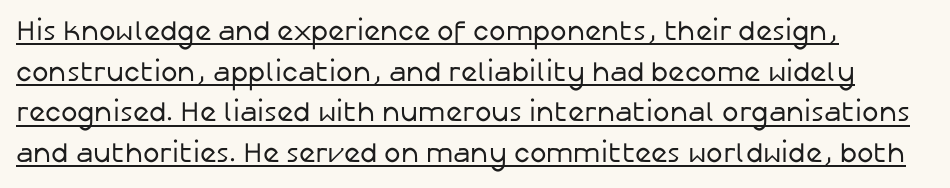
Teacher's note: observe the even left margin — that is flush-left alignment. Rendered with straight, roman letterforms. This is underlined copy, the kind a proofreader might mark for attention. No letter is thick-stroked: the sample isn't bold.
